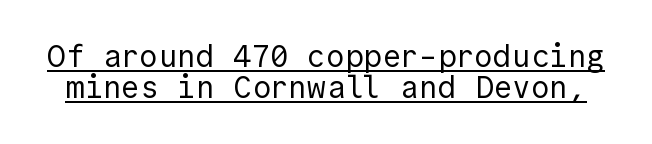
Q: Is the text bold? A: No.
Q: Is the text italic (slanted)? A: No, it is upright.
Q: Is the typeface a serif or a sans-serif typeface? A: Sans-serif.
Q: Is the text underlined? A: Yes.
Q: Is the spacing between letters normal or unusually wide? A: Normal.
Q: Is the spacing between lines tight, normal or loose? A: Tight.
Q: Width (condensed, normal, or wide)? A: Normal.
Q: x-height? A: Medium.
